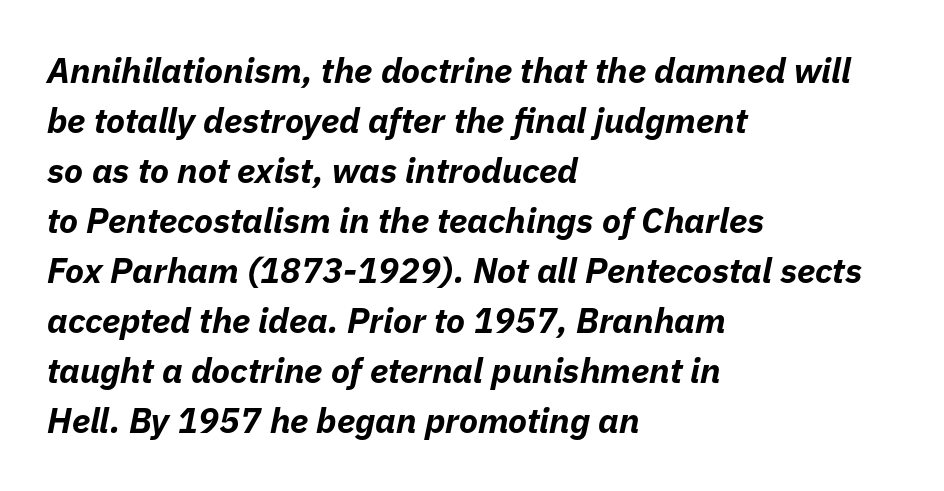
The image shows 35 px bold type, italic (leaning right); set left-aligned, normal line spacing (1.43x), normal letter spacing, not underlined; low stroke contrast and a medium x-height.
